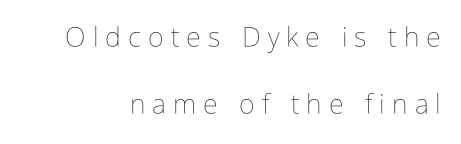
{"italic": "no", "bold": "no", "underline": "no", "line_spacing": "loose", "line_spacing_ratio": 2.48, "letter_spacing": "wide", "letter_spacing_em": 0.26, "glyph_px": 27}
